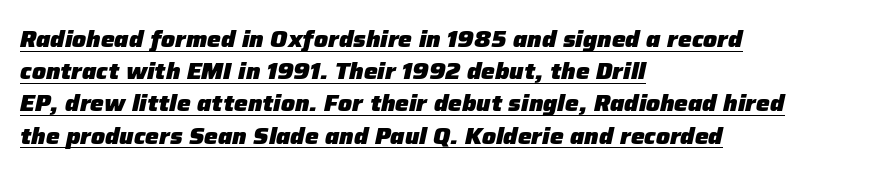
The image shows 23 px bold type, italic (leaning right); set left-aligned, normal line spacing (1.4x), normal letter spacing, underlined.
